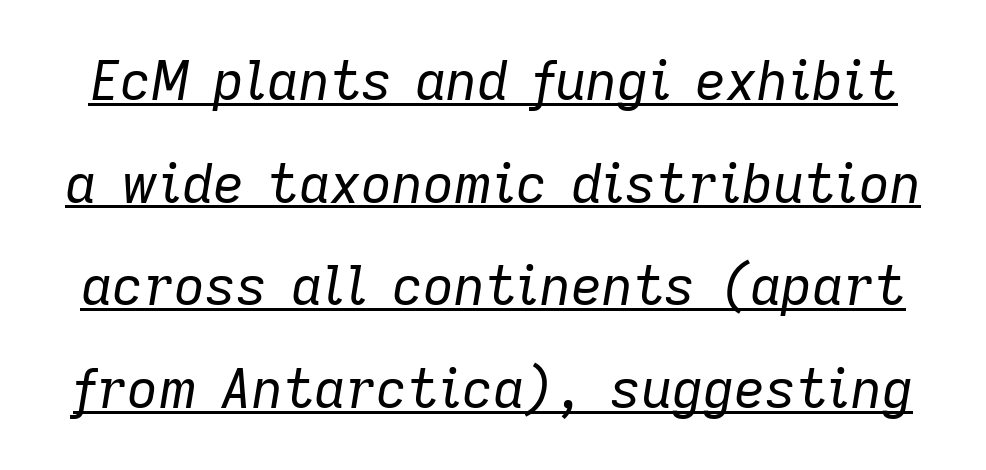
Observe the lean: these are italic letterforms. This sample uses plain, unmodified letter spacing. Spacing verdict: proportional, widths tailored to each character. The lettering is marked with a stroke running underneath it. On a weight scale, this lands at 450 or below. The line-height multiplier appears high, well above default.
